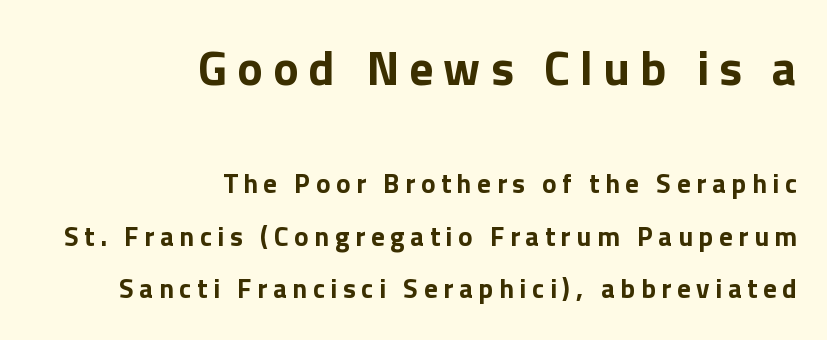
{"serif": "no", "italic": "no", "bold": "yes", "weight": "bold", "width": "normal", "stroke_contrast": "low", "x_height": "medium", "monospaced": "no", "underline": "no", "align": "right", "line_spacing": "loose", "line_spacing_ratio": 1.95, "letter_spacing": "wide", "letter_spacing_em": 0.21, "larger_block": "first", "size_ratio": 1.78, "glyph_px": 48}
